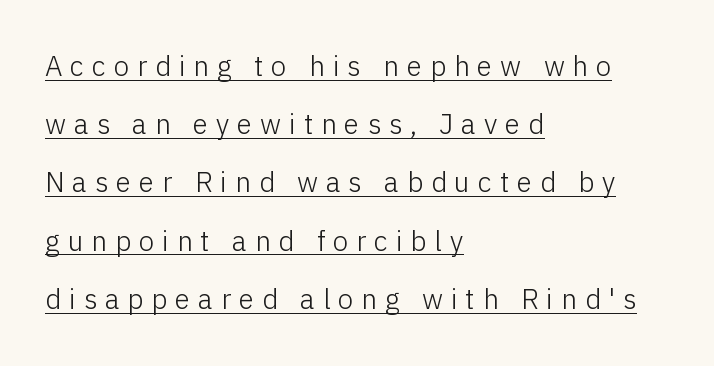
{"serif": "no", "italic": "no", "bold": "no", "weight": "light", "width": "normal", "stroke_contrast": "low", "x_height": "medium", "monospaced": "no", "underline": "yes", "align": "left", "line_spacing": "loose", "line_spacing_ratio": 2.08, "letter_spacing": "wide", "letter_spacing_em": 0.28, "glyph_px": 28}
